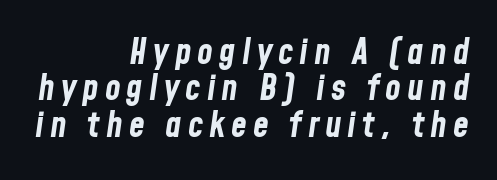
The image shows 36 px bold, condensed type, italic (leaning right); set right-aligned, tight line spacing (1.01x), not underlined; low stroke contrast and a medium x-height.
